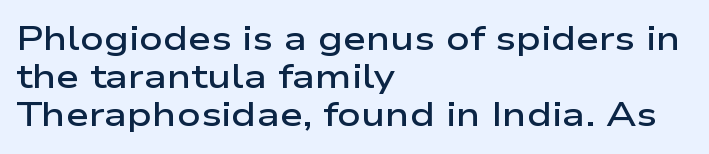
The image shows 33 px semibold, wide sans-serif type, upright; set left-aligned, tight line spacing (1.15x), normal letter spacing, not underlined; low stroke contrast and a medium x-height.
